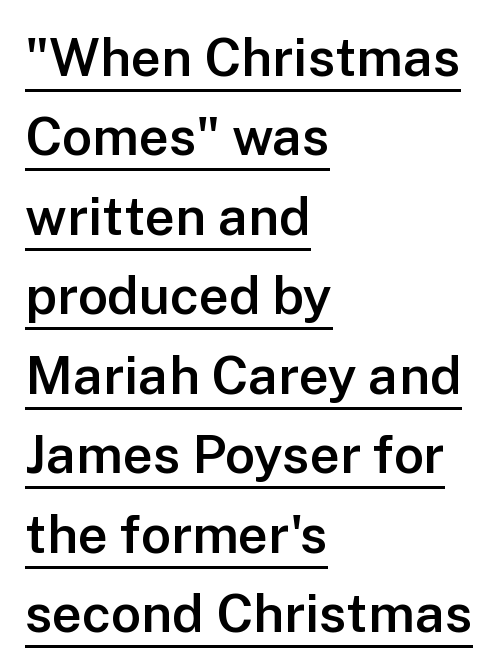
On the weight axis this lands at semibold, roughly 600. Which margin do the lines hug? The left one — the right edge is uneven. You can tell it's not italic because the verticals are truly vertical. Look at the bottom of the vertical strokes: they stop flat, with no serifs. You can see a thin bar hugging the bottom of the glyphs.
